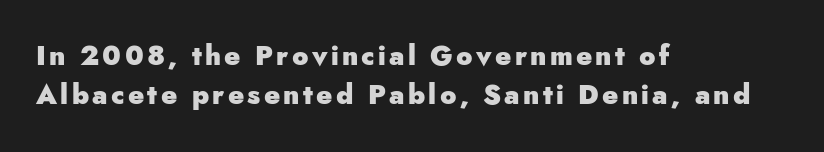
Q: Is the text bold? A: Yes.
Q: Is the text italic (slanted)? A: No, it is upright.
Q: Is the text underlined? A: No.
Q: How is the paragraph aligned? A: Left-aligned.
Q: Is the spacing between lines tight, normal or loose? A: Normal.
